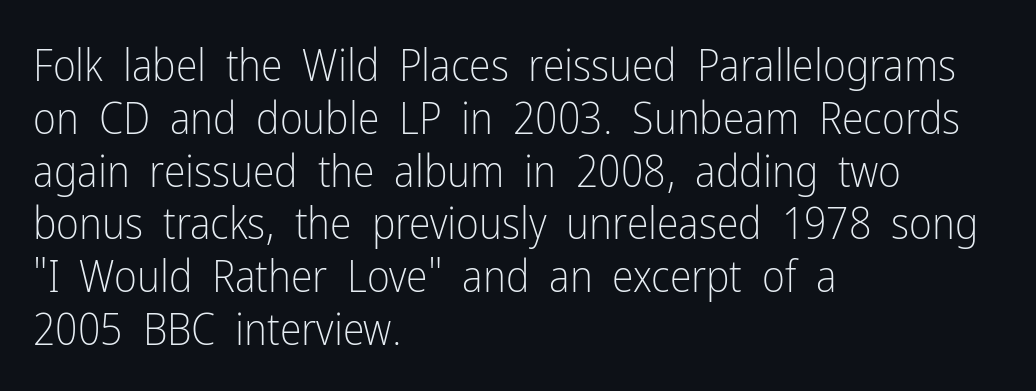
Designer's note — italics off, roman on. Default kerning and tracking; the words read as compact shapes. Alignment: flush left. Stroke mass is kept to a normal reading level or below. Bare-footed words on every line. Looks like regular typesetting: each glyph gets only the width it needs.
